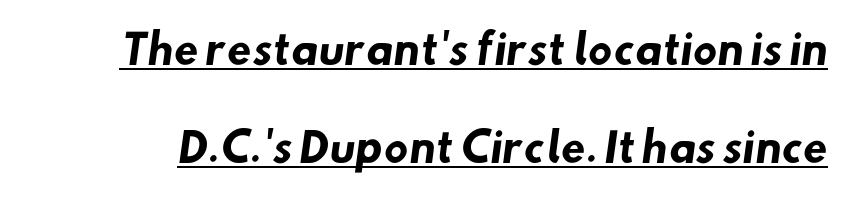
Q: Is the text bold? A: Yes.
Q: Is the typeface a serif or a sans-serif typeface? A: Sans-serif.
Q: Is the text underlined? A: Yes.
Q: Is the spacing between letters normal or unusually wide? A: Normal.
Q: Is the spacing between lines tight, normal or loose? A: Loose.
Q: Width (condensed, normal, or wide)? A: Normal.
Q: Stroke contrast? A: Low.
Q: x-height? A: Small.
Q: Monospaced? A: No.
